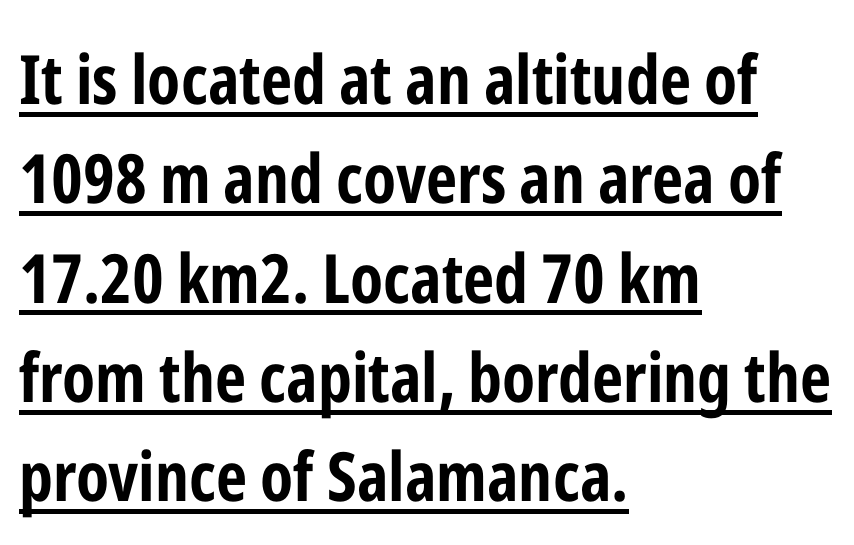
The image shows 68 px bold, condensed sans-serif type, upright; set left-aligned, normal line spacing (1.46x), normal letter spacing, underlined; low stroke contrast and a medium x-height.
